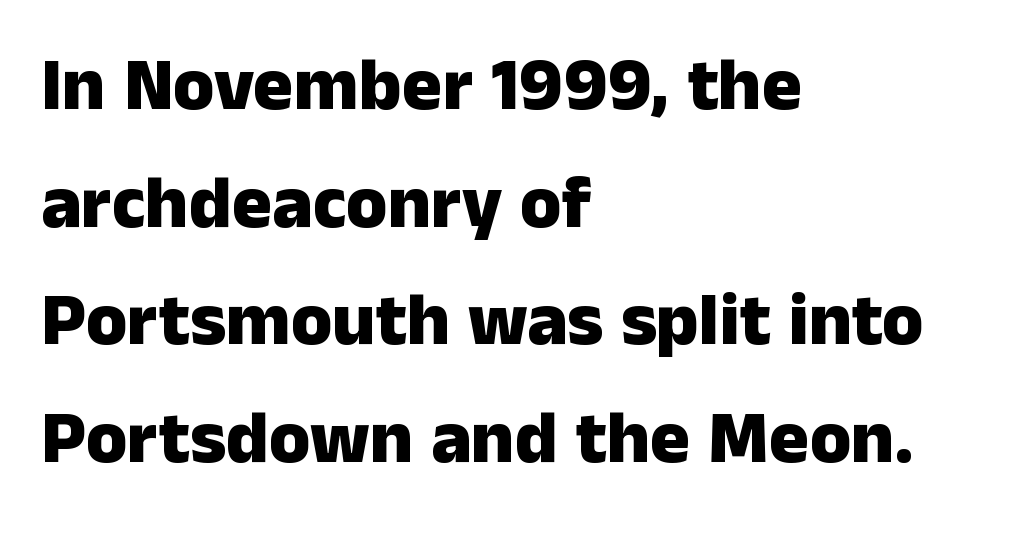
{"serif": "no", "italic": "no", "bold": "yes", "weight": "heavy", "width": "normal", "stroke_contrast": "low", "x_height": "medium", "monospaced": "no", "underline": "no", "align": "left", "line_spacing": "normal", "line_spacing_ratio": 1.57, "letter_spacing": "normal", "letter_spacing_em": 0.0, "glyph_px": 75}
